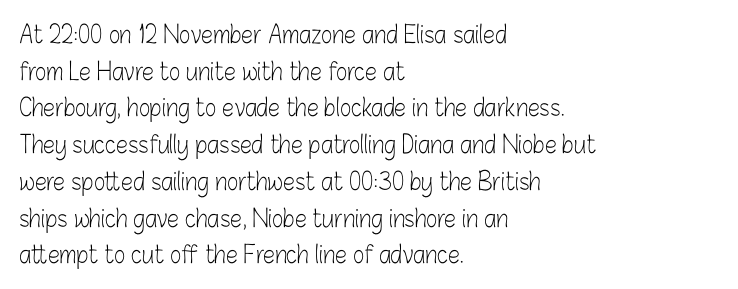
{"italic": "no", "bold": "no", "underline": "no", "align": "left", "line_spacing": "normal", "line_spacing_ratio": 1.53, "letter_spacing": "normal", "letter_spacing_em": 0.0, "glyph_px": 24}
